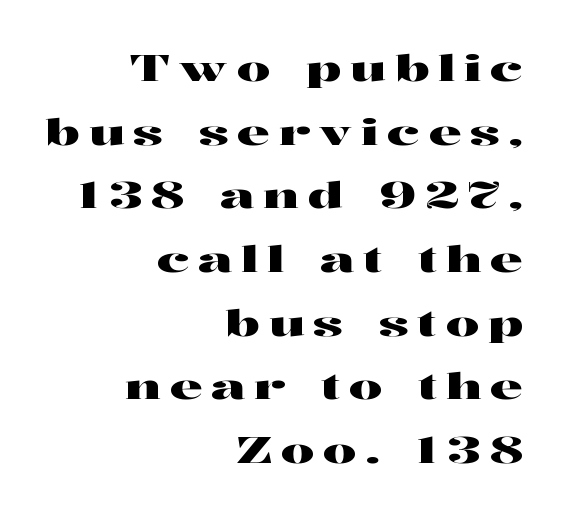
{"serif": "yes", "italic": "no", "width": "wide", "stroke_contrast": "high", "x_height": "medium", "monospaced": "no", "underline": "no", "align": "right", "line_spacing_ratio": 1.72, "letter_spacing": "wide", "letter_spacing_em": 0.24, "glyph_px": 37}
